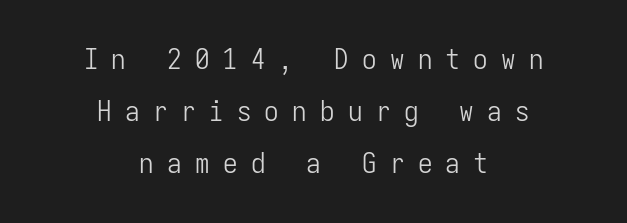
The image shows 29 px light, condensed sans-serif type, upright, monospaced; set centered, line spacing 1.79x, unusually wide letter spacing (+0.46 em), not underlined; low stroke contrast and a medium x-height.
